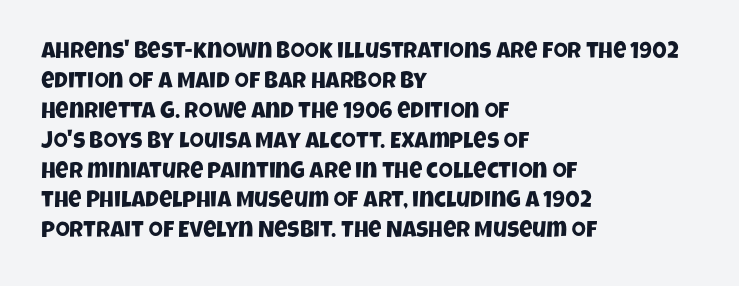
{"underline": "no", "align": "left", "line_spacing": "normal", "line_spacing_ratio": 1.3, "letter_spacing": "normal", "letter_spacing_em": 0.0, "glyph_px": 23}
